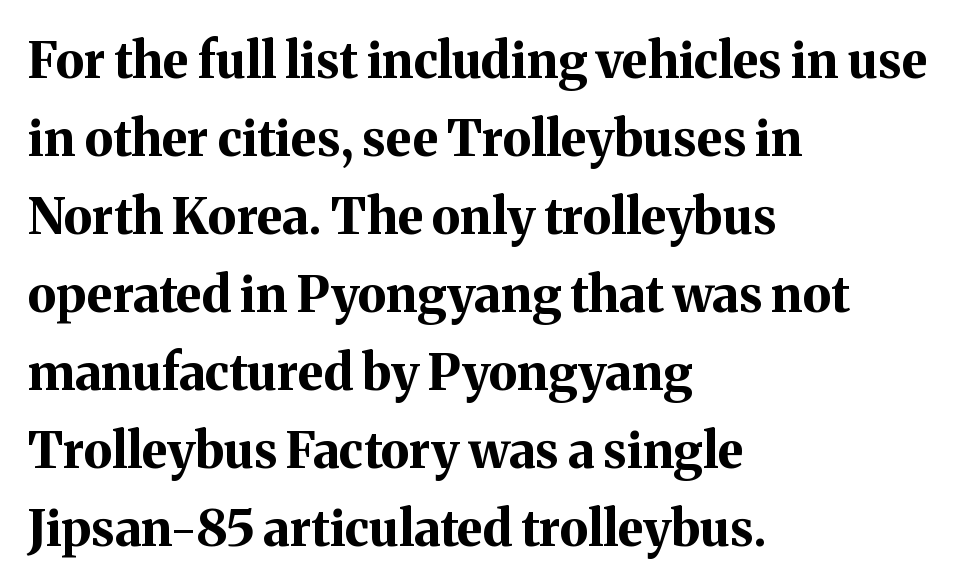
The image shows 50 px bold serif type, upright; set left-aligned, normal line spacing (1.56x), normal letter spacing, not underlined; medium stroke contrast and a medium x-height.
